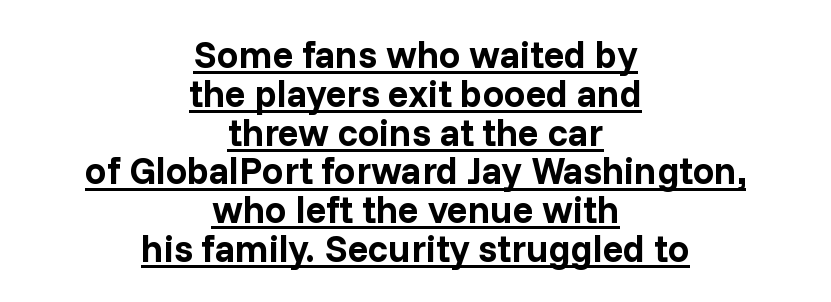
The strokes are fattened all the way to bold. Where is the straight margin? There isn't one; the lines are centered. Honestly, the rows look squashed on top of each other. You could call the tracking neutral — neither tight nor loose.
